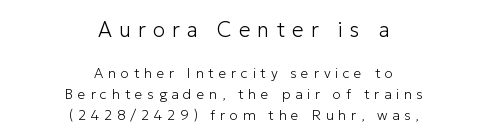
Q: Is the text bold? A: No.
Q: Is the text italic (slanted)? A: No, it is upright.
Q: Is the text underlined? A: No.
Q: How is the paragraph aligned? A: Centered.
Q: Is the spacing between letters normal or unusually wide? A: Unusually wide.
Q: Is the spacing between lines tight, normal or loose? A: Normal.
Q: Which block of text is set in a larger size, the first (top) or the second (bottom)? A: The first (top) one.
